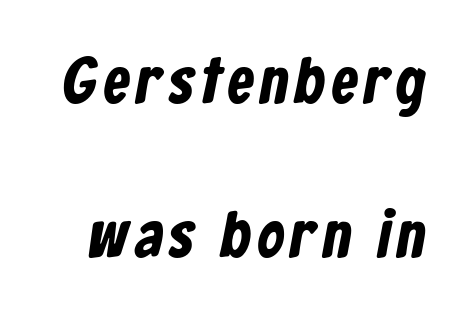
A sans-serif font was chosen for this passage. The face used here is proportionally spaced, like ordinary book or web type. The specimen omits any rule beneath the text block's lines. Airy leading.
